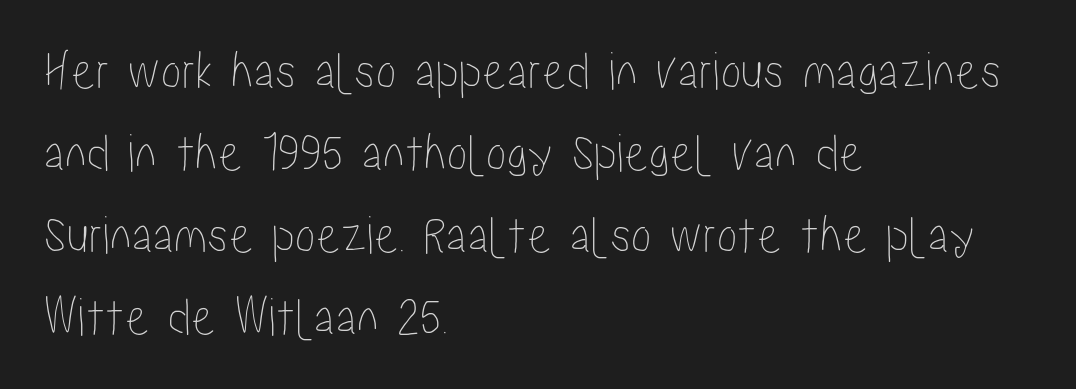
Q: Is the text italic (slanted)? A: No, it is upright.
Q: Is the text underlined? A: No.
Q: How is the paragraph aligned? A: Left-aligned.
Q: Is the spacing between letters normal or unusually wide? A: Normal.
Q: Is the spacing between lines tight, normal or loose? A: Normal.
Q: Width (condensed, normal, or wide)? A: Condensed.
Q: Stroke contrast? A: Low.
Q: x-height? A: Medium.
Q: Monospaced? A: No.
